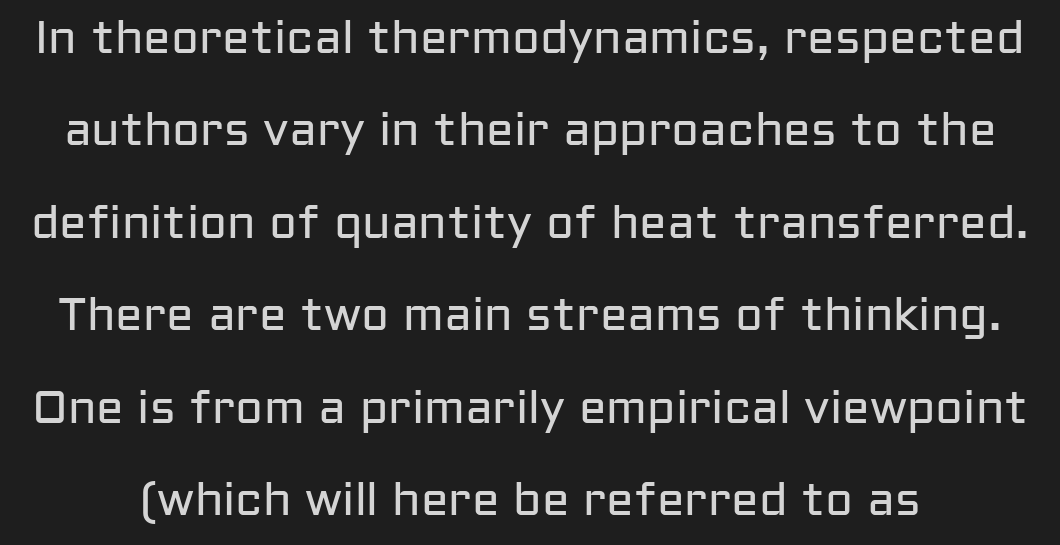
Q: Is the text bold? A: No.
Q: Is the text italic (slanted)? A: No, it is upright.
Q: Is the typeface a serif or a sans-serif typeface? A: Sans-serif.
Q: Is the text underlined? A: No.
Q: Is the spacing between letters normal or unusually wide? A: Normal.
Q: Is the spacing between lines tight, normal or loose? A: Loose.
Q: Width (condensed, normal, or wide)? A: Normal.
Q: Stroke contrast? A: Low.
Q: x-height? A: Medium.
Q: Monospaced? A: No.
